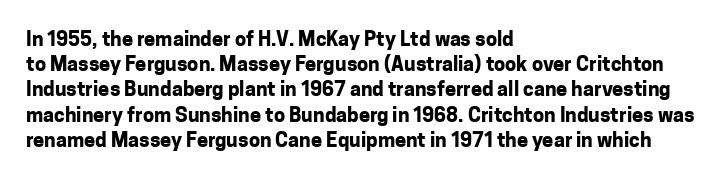
{"italic": "no", "bold": "yes", "underline": "no", "align": "left", "line_spacing": "normal", "line_spacing_ratio": 1.26, "letter_spacing": "normal", "letter_spacing_em": 0.0, "glyph_px": 20}
